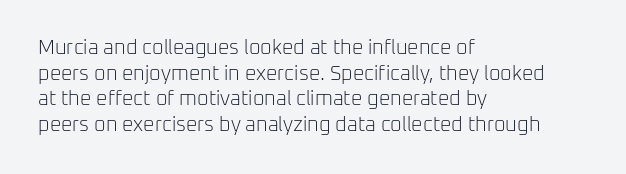
{"italic": "no", "bold": "no", "underline": "no", "align": "left", "line_spacing": "normal", "line_spacing_ratio": 1.28, "letter_spacing": "normal", "letter_spacing_em": 0.0, "glyph_px": 20}
